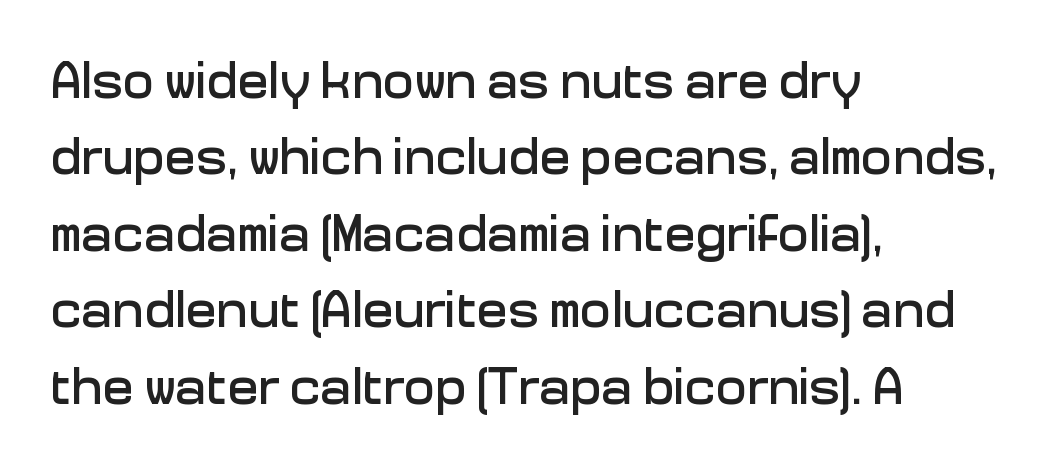
The image shows 52 px sans-serif type, upright; set left-aligned, normal line spacing (1.47x), normal letter spacing, not underlined; low stroke contrast and a medium x-height.
